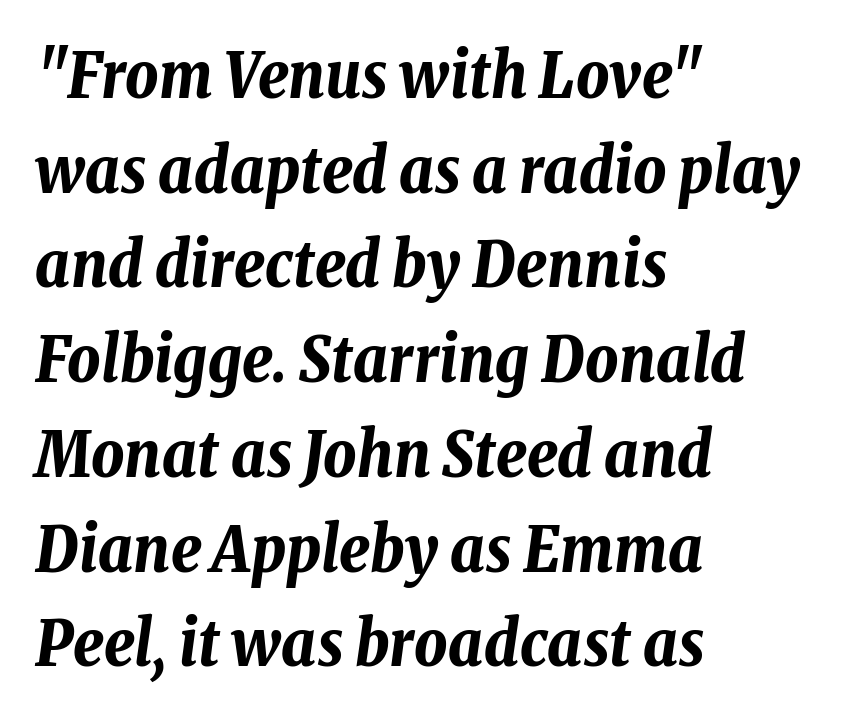
If you drew a ruler down the left edge, every line would touch it. Do the characters align in a grid? No, the font is proportional. If you drew a line through each stem, it would be angled. Only glyphs here, with clear space below each row. Horizontal bands of white between lines are of average thickness.
